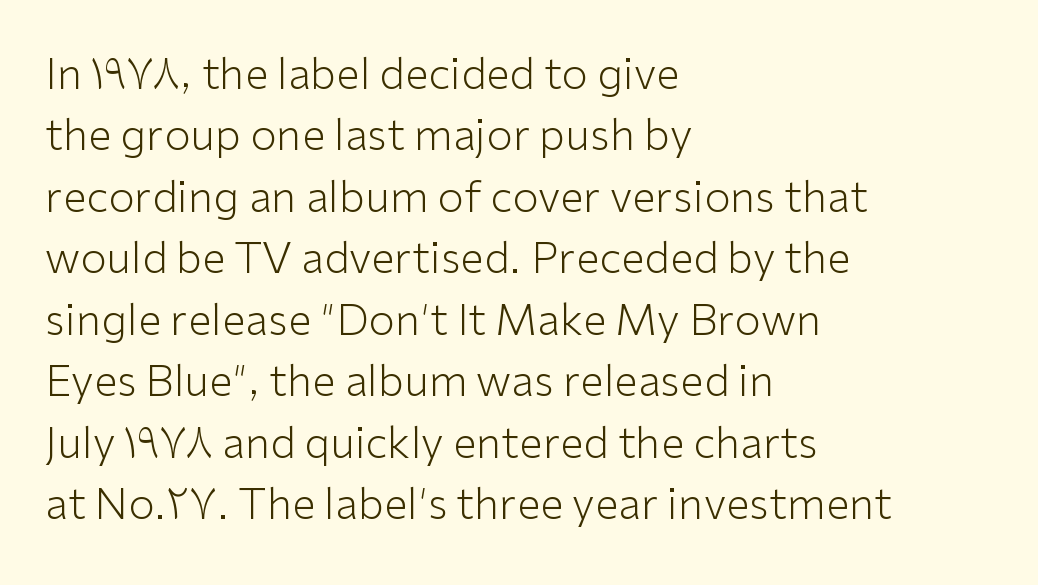
The image shows 43 px light sans-serif type, upright; set left-aligned, normal line spacing (1.43x), normal letter spacing, not underlined; low stroke contrast and a medium x-height.
